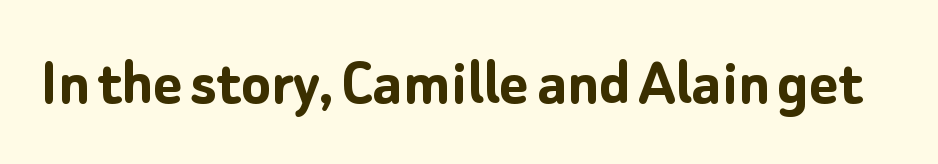
The image shows 69 px semibold sans-serif type, upright; set normal letter spacing, not underlined; low stroke contrast and a medium x-height.
